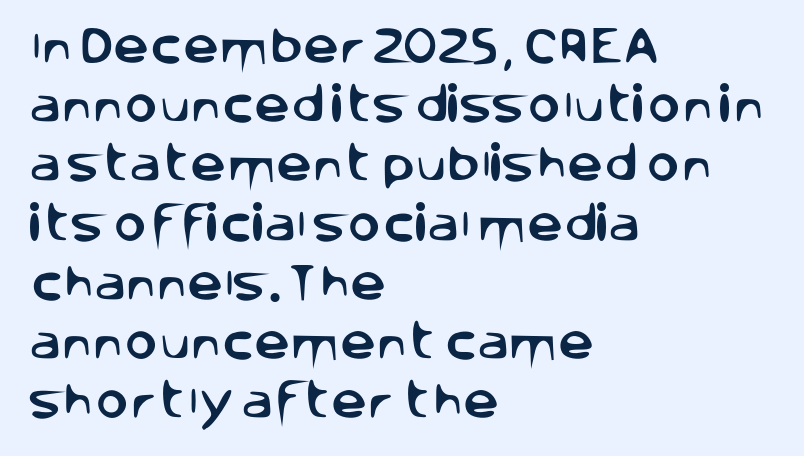
The image shows 40 px sans-serif type, upright; set left-aligned, normal line spacing (1.48x), normal letter spacing, not underlined; low stroke contrast and a large x-height.
